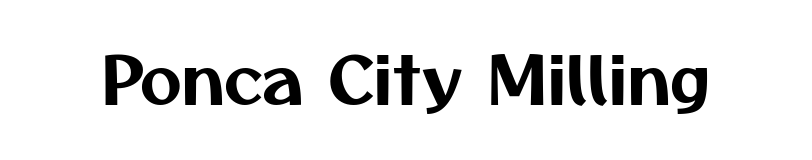
Q: Is the typeface a serif or a sans-serif typeface? A: Sans-serif.
Q: Is the text underlined? A: No.
Q: Is the spacing between letters normal or unusually wide? A: Normal.
Q: Width (condensed, normal, or wide)? A: Normal.
Q: Stroke contrast? A: Medium.
Q: x-height? A: Medium.
Q: Monospaced? A: No.
